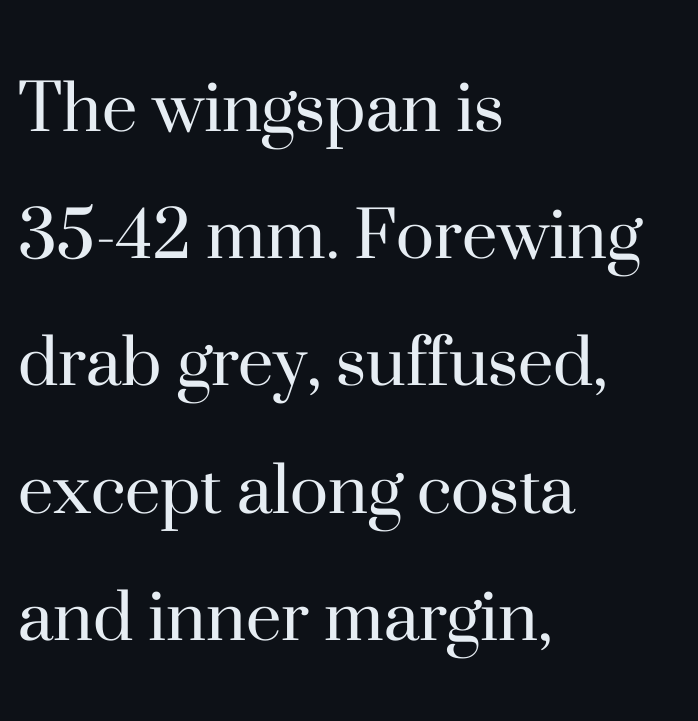
The lines are quadded left. The designer left line spacing at the default. A serif font was chosen for this passage. The glyphs are unaccompanied by any horizontal stroke below them. Heft: none added — not bold.
